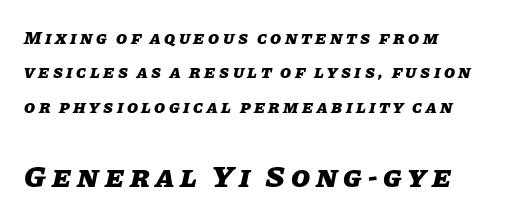
{"italic": "yes", "lean": "right", "slant_degrees": 11, "bold": "yes", "weight": "heavy", "width": "normal", "stroke_contrast": "low", "x_height": "large", "monospaced": "no", "underline": "no", "line_spacing": "loose", "line_spacing_ratio": 1.91, "larger_block": "second", "size_ratio": 1.72, "glyph_px": 31}
